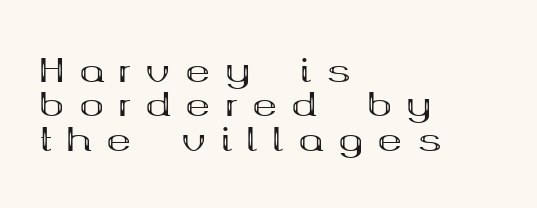
Q: Is the text bold? A: Yes.
Q: Is the text italic (slanted)? A: No, it is upright.
Q: Is the typeface a serif or a sans-serif typeface? A: Serif.
Q: Is the text underlined? A: No.
Q: How is the paragraph aligned? A: Left-aligned.
Q: Is the spacing between letters normal or unusually wide? A: Unusually wide.
Q: Is the spacing between lines tight, normal or loose? A: Tight.
Q: Width (condensed, normal, or wide)? A: Wide.
Q: Stroke contrast? A: Medium.
Q: x-height? A: Medium.
Q: Monospaced? A: No.
